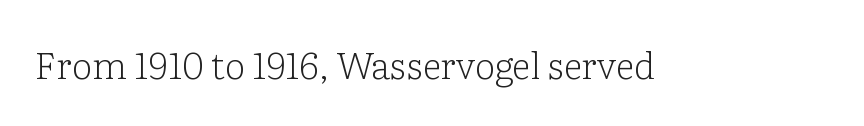
Q: Is the text bold? A: No.
Q: Is the text italic (slanted)? A: No, it is upright.
Q: Is the typeface a serif or a sans-serif typeface? A: Serif.
Q: Is the text underlined? A: No.
Q: Is the spacing between letters normal or unusually wide? A: Normal.
Q: Width (condensed, normal, or wide)? A: Normal.
Q: Stroke contrast? A: Low.
Q: x-height? A: Medium.
Q: Monospaced? A: No.
